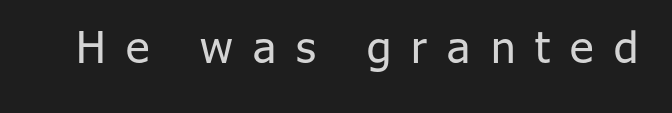
Q: Is the text bold? A: No.
Q: Is the text italic (slanted)? A: No, it is upright.
Q: Is the typeface a serif or a sans-serif typeface? A: Sans-serif.
Q: Is the text underlined? A: No.
Q: Is the spacing between letters normal or unusually wide? A: Unusually wide.
Q: Width (condensed, normal, or wide)? A: Normal.
Q: Stroke contrast? A: Low.
Q: x-height? A: Medium.
Q: Monospaced? A: No.
